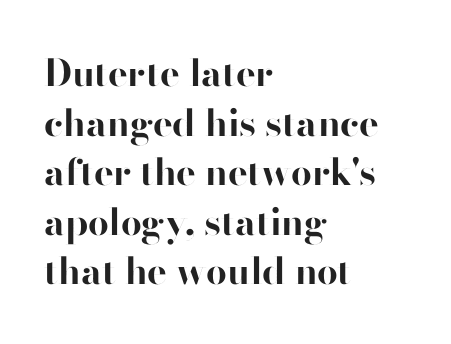
Q: Is the text bold? A: Yes.
Q: Is the text italic (slanted)? A: No, it is upright.
Q: Is the typeface a serif or a sans-serif typeface? A: Sans-serif.
Q: Is the text underlined? A: No.
Q: How is the paragraph aligned? A: Left-aligned.
Q: Is the spacing between letters normal or unusually wide? A: Normal.
Q: Is the spacing between lines tight, normal or loose? A: Normal.
Q: Width (condensed, normal, or wide)? A: Normal.
Q: Stroke contrast? A: High.
Q: x-height? A: Small.
Q: Monospaced? A: No.
